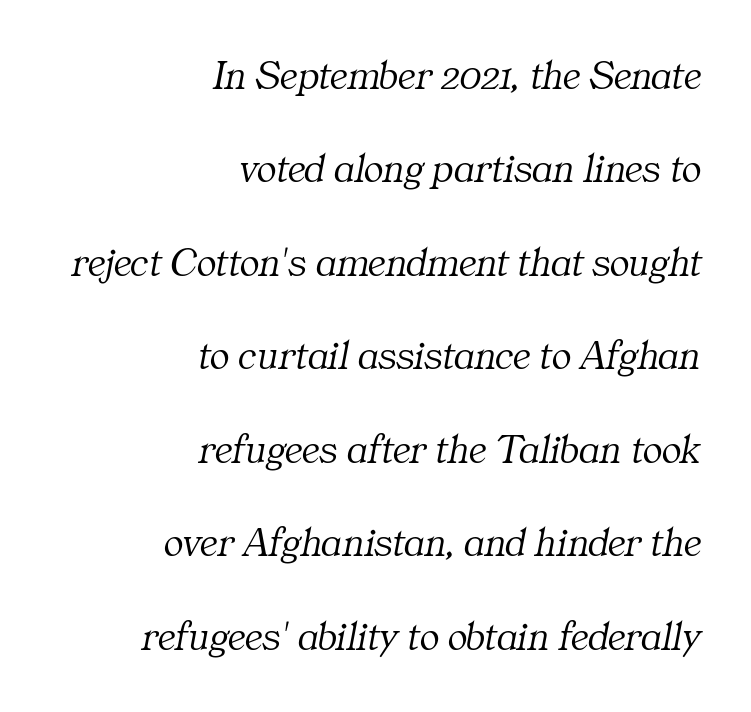
Type style note: has serifs. Varying glyph widths throughout — classic text-font behaviour. Weight: regular or lighter. If you measured baseline to baseline, you'd find a long distance. Caption: multi-line text, flush right, ragged left.
